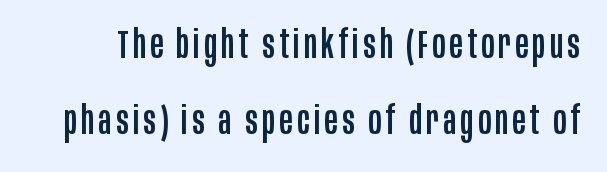
Q: Is the text italic (slanted)? A: No, it is upright.
Q: Is the typeface a serif or a sans-serif typeface? A: Sans-serif.
Q: Is the text underlined? A: No.
Q: Is the spacing between lines tight, normal or loose? A: Loose.
Q: Width (condensed, normal, or wide)? A: Condensed.
Q: Stroke contrast? A: Low.
Q: x-height? A: Large.
Q: Monospaced? A: No.
